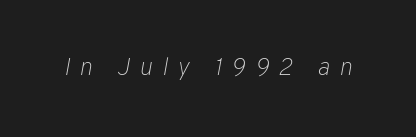
The image shows 25 px text type, italic (leaning right); set unusually wide letter spacing (+0.38 em), not underlined.
